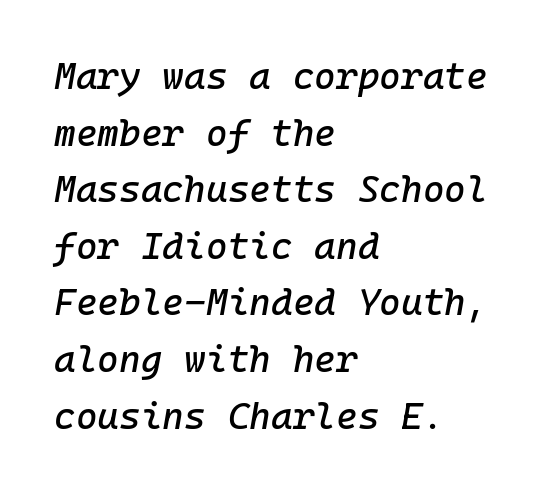
Q: Is the text italic (slanted)? A: Yes, it leans right by about 10 degrees.
Q: Is the text underlined? A: No.
Q: How is the paragraph aligned? A: Left-aligned.
Q: Is the spacing between letters normal or unusually wide? A: Normal.
Q: Is the spacing between lines tight, normal or loose? A: Normal.
Q: Width (condensed, normal, or wide)? A: Normal.
Q: Stroke contrast? A: Low.
Q: x-height? A: Medium.
